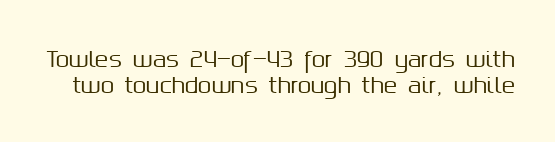
Q: Is the text italic (slanted)? A: No, it is upright.
Q: Is the text underlined? A: No.
Q: Is the spacing between letters normal or unusually wide? A: Normal.
